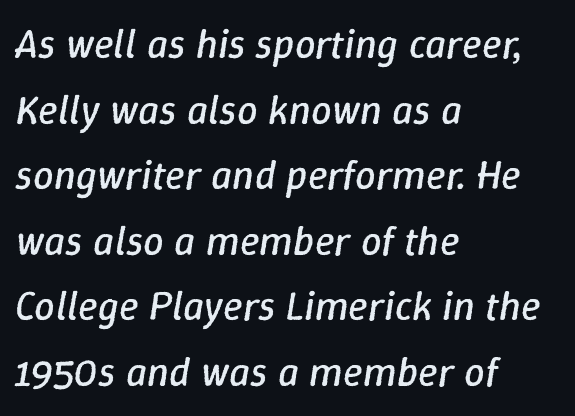
The image shows 41 px regular-weight type, italic (leaning right); set left-aligned, normal line spacing (1.6x), normal letter spacing, not underlined; low stroke contrast and a medium x-height.
